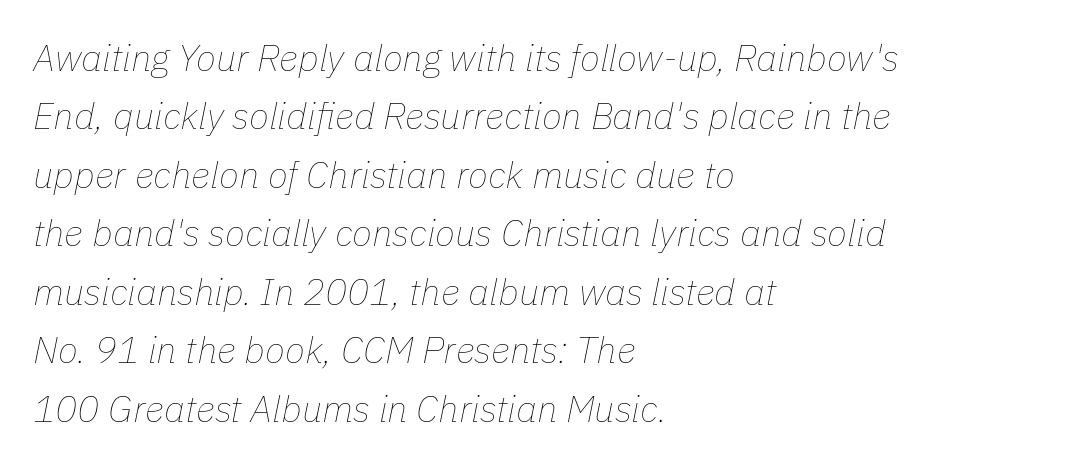
Q: Is the text bold? A: No.
Q: Is the text italic (slanted)? A: Yes, it leans right by about 11 degrees.
Q: Is the text underlined? A: No.
Q: How is the paragraph aligned? A: Left-aligned.
Q: Is the spacing between letters normal or unusually wide? A: Normal.
Q: Is the spacing between lines tight, normal or loose? A: Normal.
Q: Width (condensed, normal, or wide)? A: Normal.
Q: Stroke contrast? A: Low.
Q: x-height? A: Medium.
Q: Monospaced? A: No.
